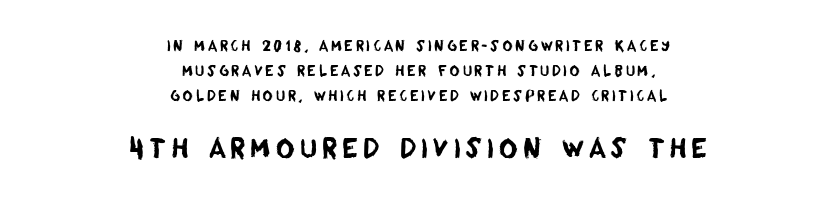
The image shows 26 px text type; set centered, line spacing 1.77x, not underlined; the second (bottom) block is 1.86x larger.
